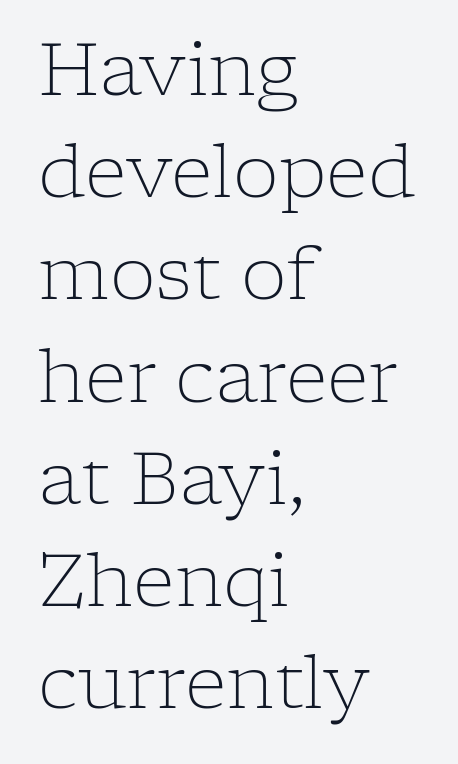
Little horizontal feet cap the strokes, marking this as serif type. Lines of text with bare space underneath. The rendering uses natural spacing where letterforms have individual widths. Glyph-to-glyph distance matches everyday printed text. The passage shown is not bold in any degree. One glance says typical: line gaps are just what's usual.
